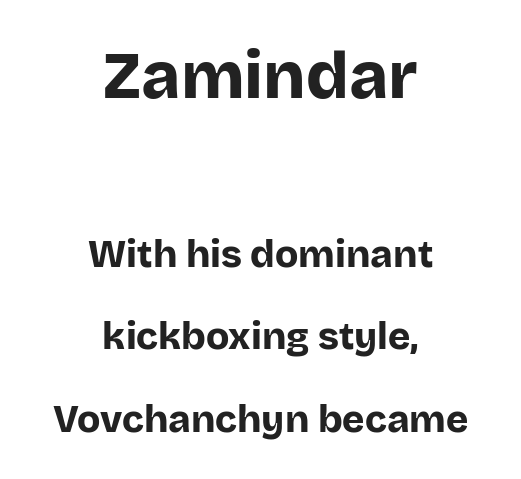
{"serif": "no", "italic": "no", "bold": "yes", "weight": "bold", "width": "normal", "stroke_contrast": "low", "x_height": "large", "monospaced": "no", "underline": "no", "align": "center", "line_spacing": "loose", "line_spacing_ratio": 2.16, "letter_spacing": "normal", "letter_spacing_em": 0.0, "larger_block": "first", "size_ratio": 1.74, "glyph_px": 66}
